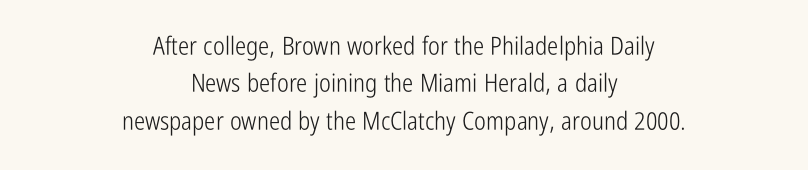
{"italic": "no", "bold": "no", "underline": "no", "align": "center", "line_spacing": "normal", "line_spacing_ratio": 1.5, "letter_spacing": "normal", "letter_spacing_em": 0.0, "glyph_px": 25}
